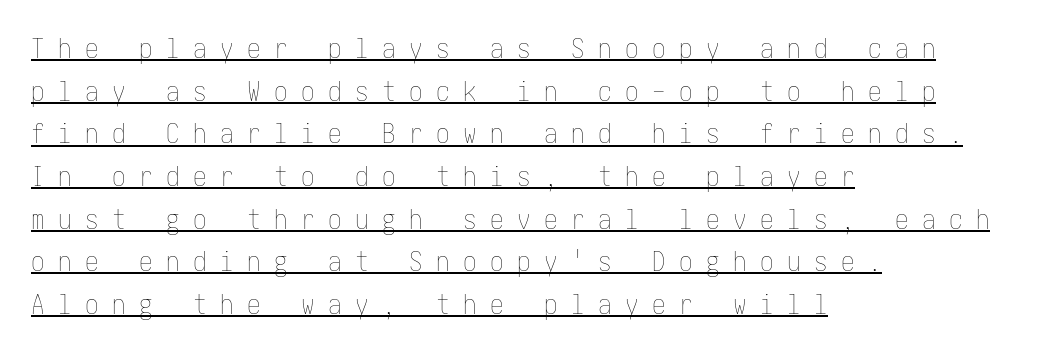
Q: Is the text bold? A: No.
Q: Is the text italic (slanted)? A: No, it is upright.
Q: Is the text underlined? A: Yes.
Q: How is the paragraph aligned? A: Left-aligned.
Q: Is the spacing between letters normal or unusually wide? A: Unusually wide.
Q: Is the spacing between lines tight, normal or loose? A: Normal.
